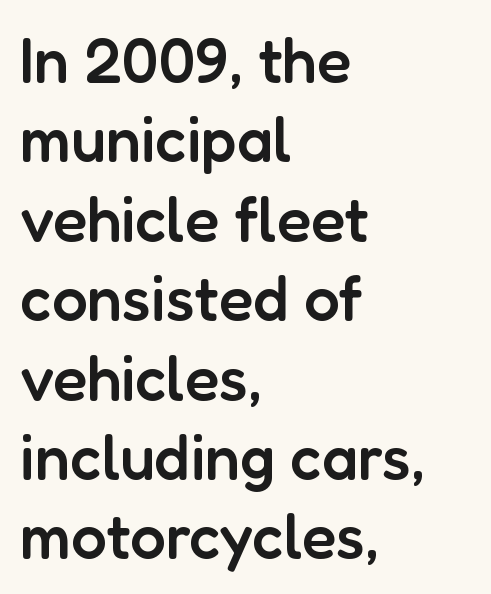
Vertical strokes here are truly vertical. On the weight axis this lands at semibold, roughly 600. Normally led — the rows are evenly, conventionally spaced. Do the characters align in a grid? No, the font is proportional.
